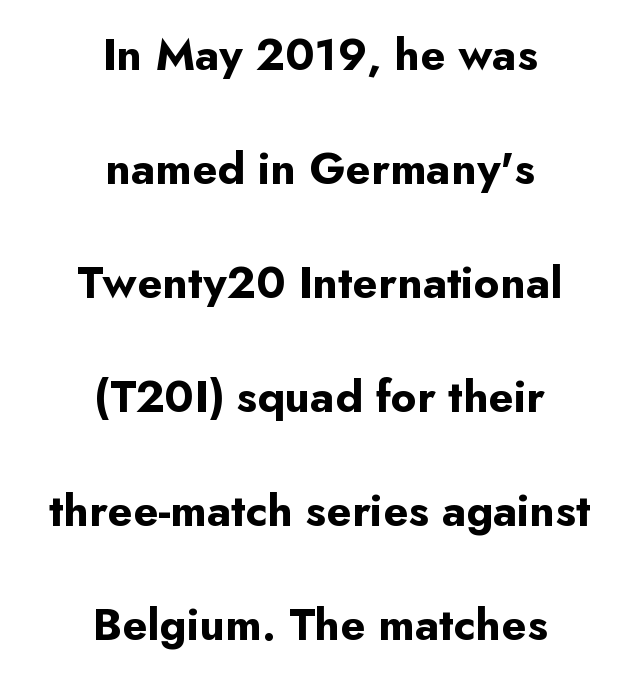
Q: Is the text bold? A: Yes.
Q: Is the text italic (slanted)? A: No, it is upright.
Q: Is the typeface a serif or a sans-serif typeface? A: Sans-serif.
Q: Is the text underlined? A: No.
Q: How is the paragraph aligned? A: Centered.
Q: Is the spacing between letters normal or unusually wide? A: Normal.
Q: Is the spacing between lines tight, normal or loose? A: Loose.
Q: Width (condensed, normal, or wide)? A: Normal.
Q: Stroke contrast? A: Low.
Q: x-height? A: Small.
Q: Monospaced? A: No.
